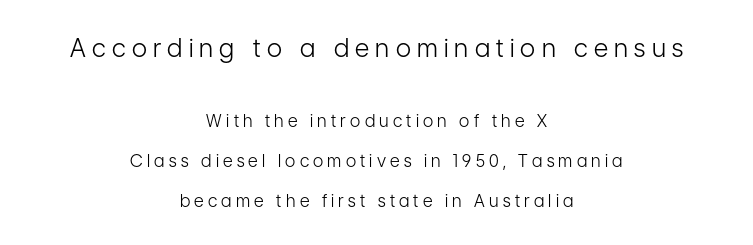
{"italic": "no", "bold": "no", "underline": "no", "align": "center", "line_spacing": "loose", "line_spacing_ratio": 2.34, "letter_spacing": "wide", "letter_spacing_em": 0.25, "larger_block": "first", "size_ratio": 1.47, "glyph_px": 25}
